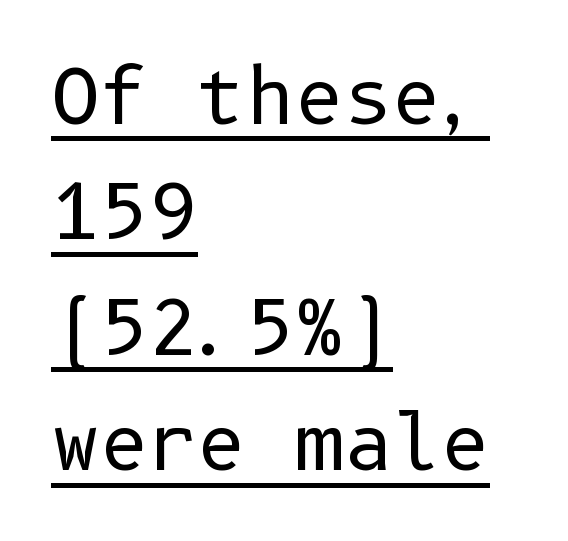
The image shows 75 px regular-weight sans-serif type, upright; set left-aligned, normal line spacing (1.54x), normal letter spacing, underlined; low stroke contrast and a medium x-height.
